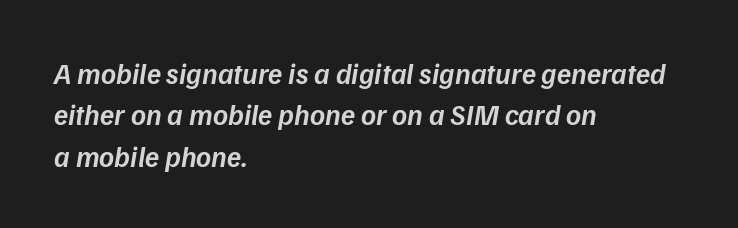
{"italic": "yes", "lean": "right", "slant_degrees": 9, "bold": "semi", "weight": "semibold", "width": "normal", "stroke_contrast": "low", "x_height": "medium", "monospaced": "no", "underline": "no", "align": "left", "line_spacing": "normal", "line_spacing_ratio": 1.43, "letter_spacing": "normal", "letter_spacing_em": 0.0, "glyph_px": 29}
